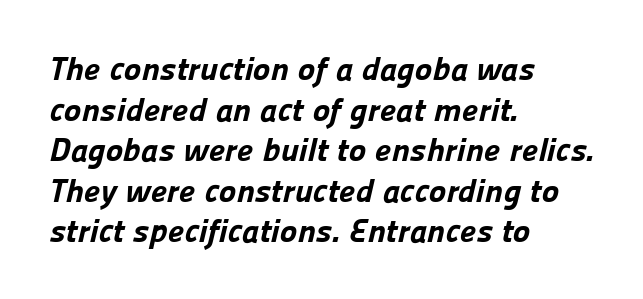
The image shows 33 px bold sans-serif type; set left-aligned, line spacing 1.23x, normal letter spacing, not underlined; low stroke contrast and a medium x-height.
